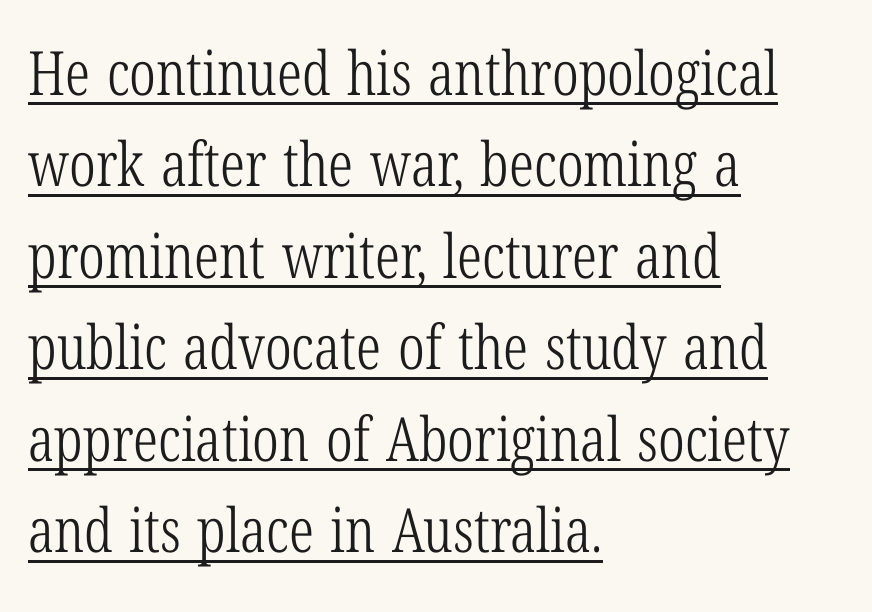
{"serif": "yes", "italic": "no", "bold": "no", "weight": "light", "width": "condensed", "stroke_contrast": "low", "x_height": "medium", "monospaced": "no", "underline": "yes", "align": "left", "line_spacing": "normal", "line_spacing_ratio": 1.5, "letter_spacing": "normal", "letter_spacing_em": 0.0, "glyph_px": 61}
